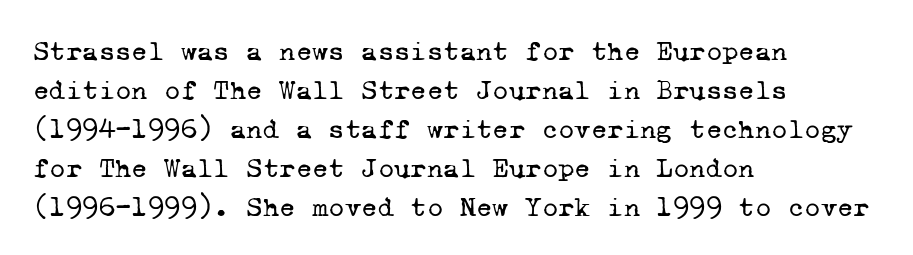
Line starts are locked; line ends wander. Is the type heavy? It reads as light-to-regular instead. Regarding leading, the lines here are spaced in the standard way. The passage shown is typed in a monospace face where columns stay perfectly aligned. The face used here is seriffed, in the tradition of book romans. The foot of each line stays bare and open.
